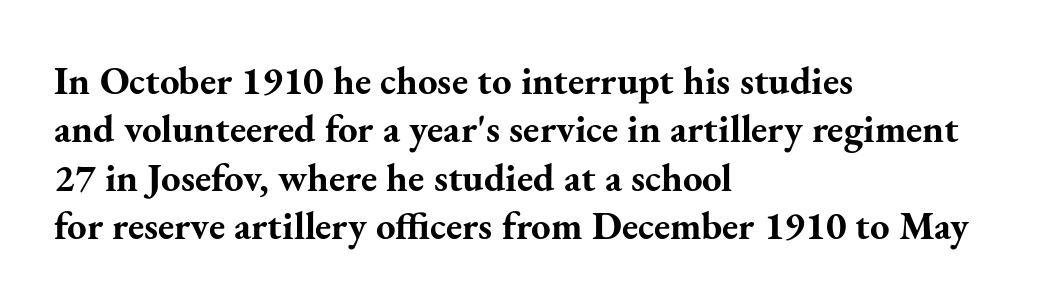
The image shows 39 px bold serif type, upright; set left-aligned, line spacing 1.24x, normal letter spacing, not underlined; medium stroke contrast and a small x-height.
